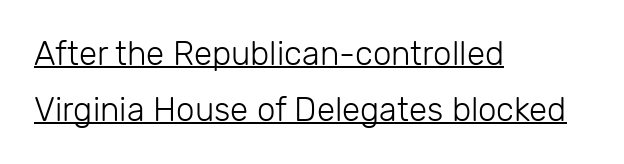
{"serif": "no", "italic": "no", "bold": "no", "weight": "light", "width": "normal", "stroke_contrast": "low", "x_height": "medium", "monospaced": "no", "underline": "yes", "align": "left", "line_spacing": "normal", "line_spacing_ratio": 1.69, "letter_spacing": "normal", "letter_spacing_em": 0.0, "glyph_px": 33}
